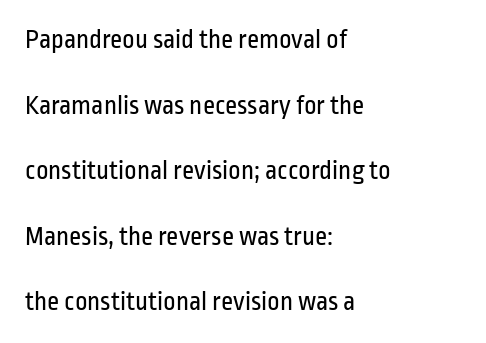
Q: Is the text bold? A: No.
Q: Is the text italic (slanted)? A: No, it is upright.
Q: Is the text underlined? A: No.
Q: How is the paragraph aligned? A: Left-aligned.
Q: Is the spacing between letters normal or unusually wide? A: Normal.
Q: Is the spacing between lines tight, normal or loose? A: Loose.
